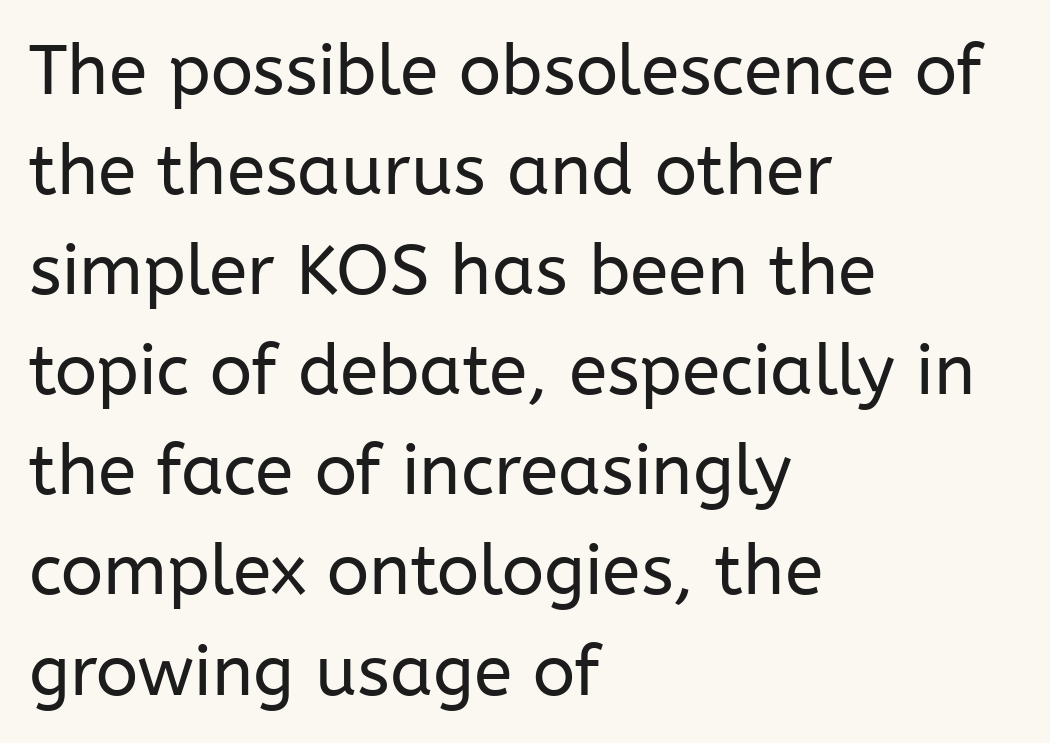
{"serif": "no", "italic": "no", "bold": "no", "weight": "regular", "width": "normal", "stroke_contrast": "low", "x_height": "medium", "monospaced": "no", "underline": "no", "align": "left", "line_spacing": "normal", "line_spacing_ratio": 1.43, "letter_spacing": "normal", "letter_spacing_em": 0.0, "glyph_px": 70}
